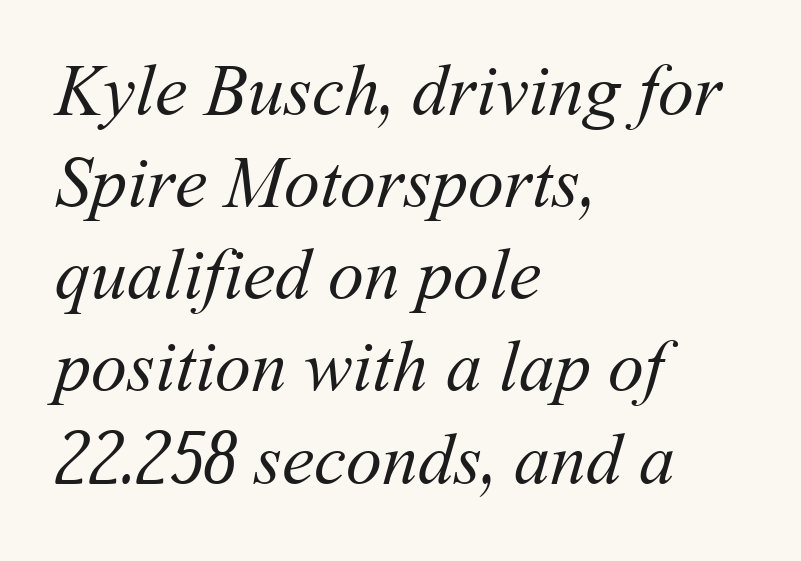
There is no visible air inserted between adjacent glyphs. The passage shown is not bold in any degree. Compared with typical paragraphs, the rows here are spaced about the same. Has an underline been added? It has not. This sample has the flowing, uneven cadence of proportional lettering. Short and long lines alike share a common starting point at left.
